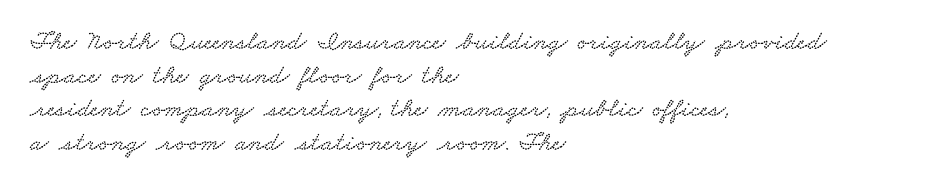
The image shows 27 px text type; set left-aligned, normal line spacing (1.25x), normal letter spacing, not underlined.
